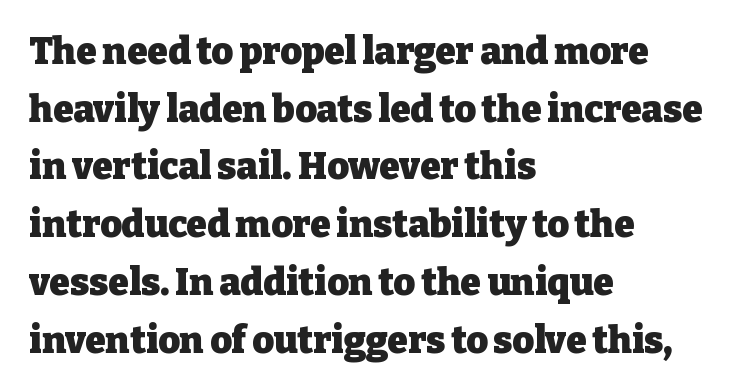
{"serif": "yes", "italic": "no", "bold": "yes", "weight": "heavy", "width": "normal", "stroke_contrast": "low", "x_height": "medium", "monospaced": "no", "underline": "no", "align": "left", "line_spacing": "normal", "line_spacing_ratio": 1.56, "letter_spacing": "normal", "letter_spacing_em": 0.0, "glyph_px": 37}
